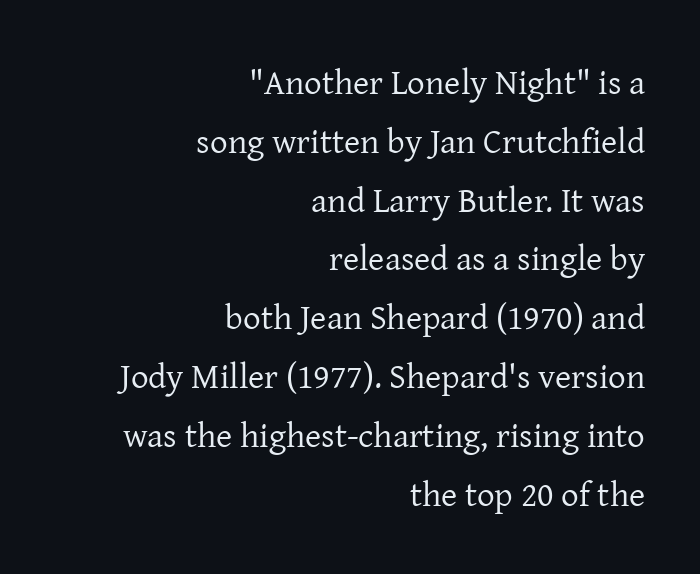
No extra tracking has been applied to these lines. In terms of letterform style, serifs are clearly present. Is there any slant? The stems are plumb. Every row of glyphs terminates at an identical x-position on the right.
